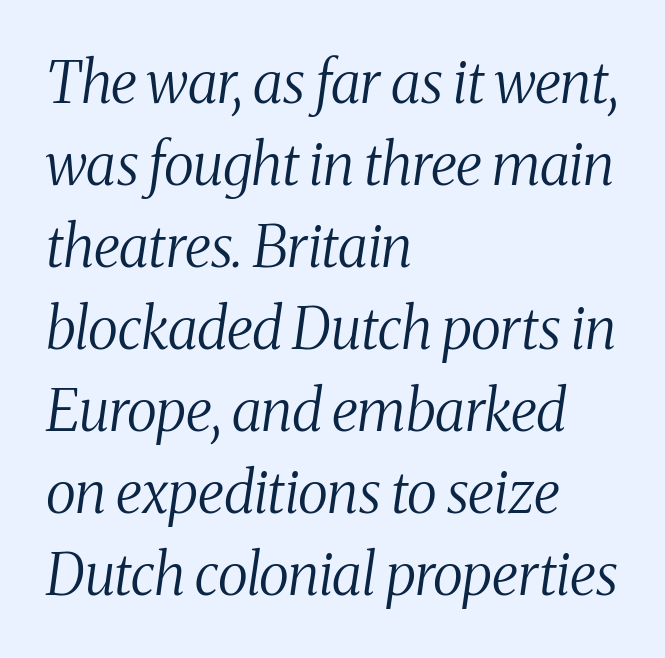
Typographically, this falls in the serif category. One-word summary of the alignment: left. These lines were composed using italics. Lines of text with bare space underneath.
